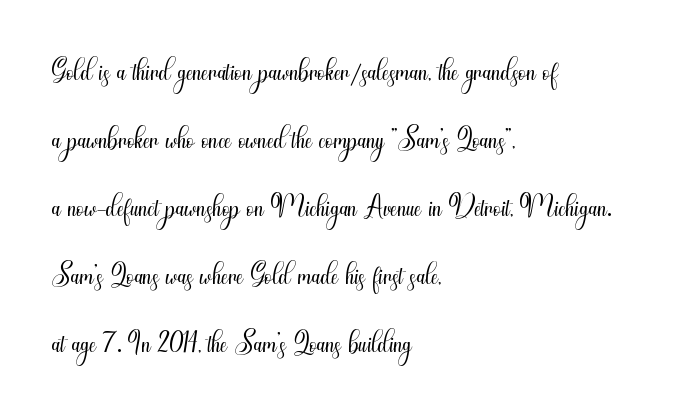
One glance says typical: line gaps are just what's usual. Regarding serifs, this sample does without them. How are the letters spaced? Ordinarily, with no added tracking.
